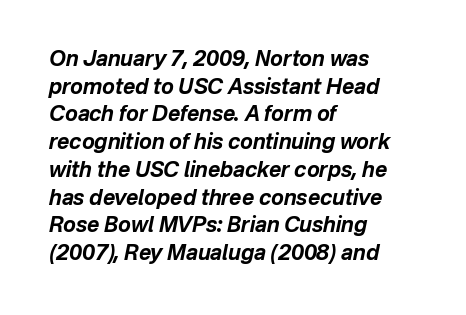
The image shows 21 px bold type, italic (leaning right); set left-aligned, normal line spacing (1.32x), normal letter spacing, not underlined.
